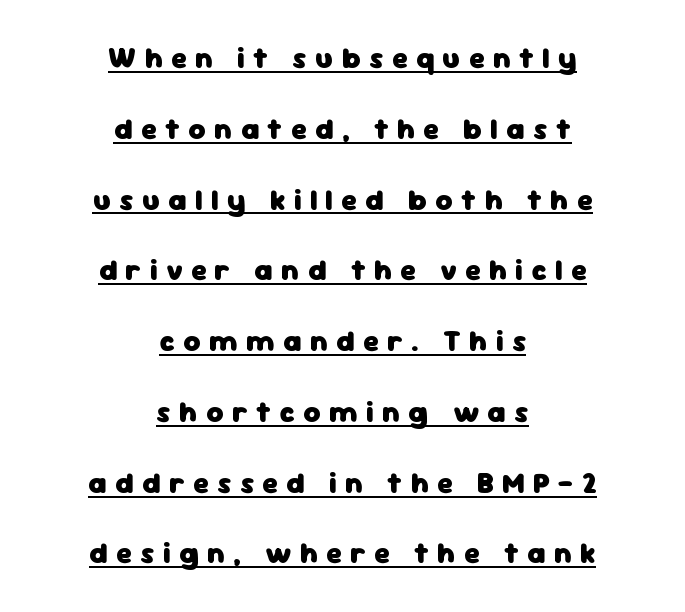
The tracking reads as deliberately expanded to a designer's eye. To sum up the face: it is a sans, with no serifs. The passage is arranged like a title page — every line centered. Looks like regular typesetting: each glyph gets only the width it needs. In designer terms, the underline attribute is active on this setting. The typesetting leans heavy: a genuine bold.
